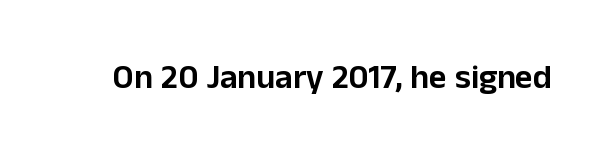
Q: Is the text italic (slanted)? A: No, it is upright.
Q: Is the typeface a serif or a sans-serif typeface? A: Sans-serif.
Q: Is the text underlined? A: No.
Q: Is the spacing between letters normal or unusually wide? A: Normal.
Q: Width (condensed, normal, or wide)? A: Normal.
Q: Stroke contrast? A: Low.
Q: x-height? A: Medium.
Q: Monospaced? A: No.
